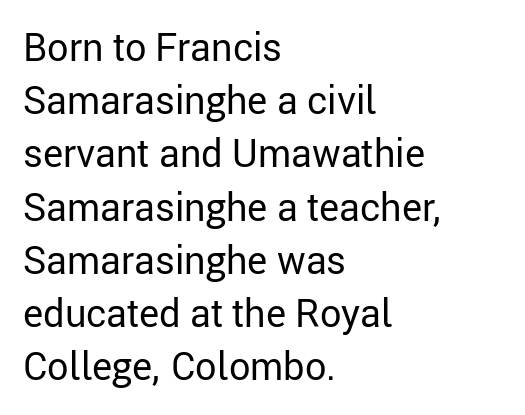
{"serif": "no", "italic": "no", "bold": "no", "weight": "regular", "width": "normal", "stroke_contrast": "low", "x_height": "medium", "monospaced": "no", "underline": "no", "align": "left", "line_spacing": "normal", "line_spacing_ratio": 1.4, "letter_spacing": "normal", "letter_spacing_em": 0.0, "glyph_px": 38}
